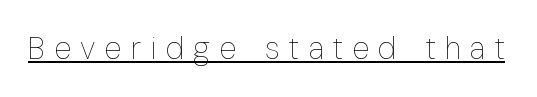
The image shows 31 px thin, condensed type, upright; set unusually wide letter spacing (+0.31 em), underlined; low stroke contrast and a medium x-height.
